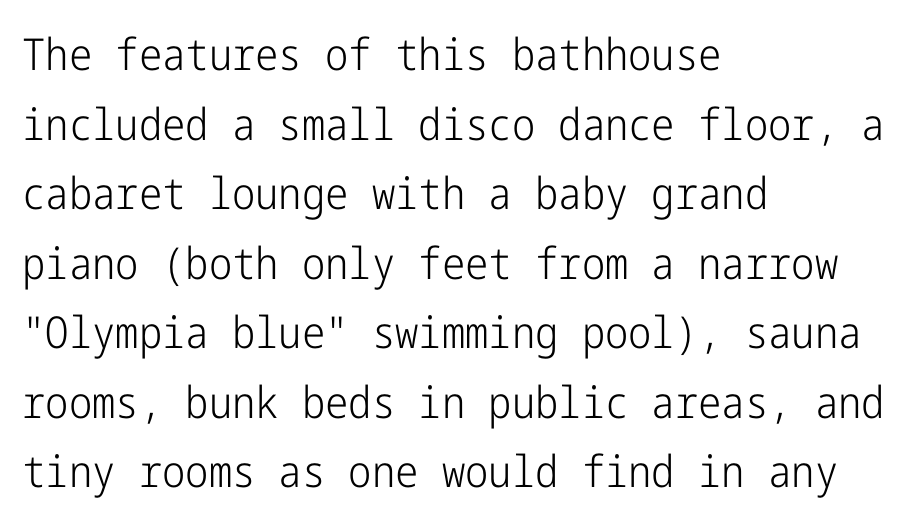
These lines keep a tight, regular rhythm from letter to letter. Interline gaps are of average width in this sample. Tall strokes in this sample are plumb rather than angled. No extra ink here — the face is not bold. Check under the words: just untouched page. The glyphs in this specimen are sans serif.
